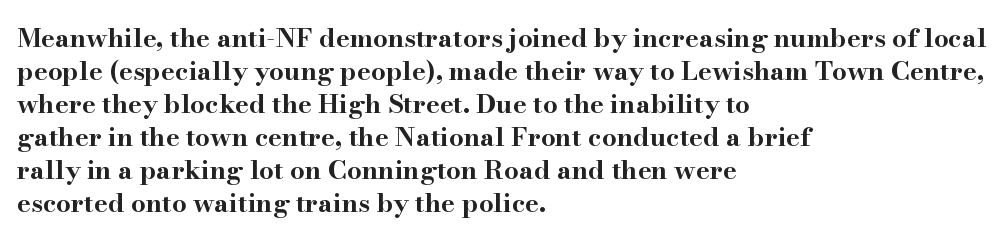
{"italic": "no", "bold": "yes", "underline": "no", "align": "left", "line_spacing": "normal", "line_spacing_ratio": 1.27, "letter_spacing": "normal", "letter_spacing_em": 0.0, "glyph_px": 26}
